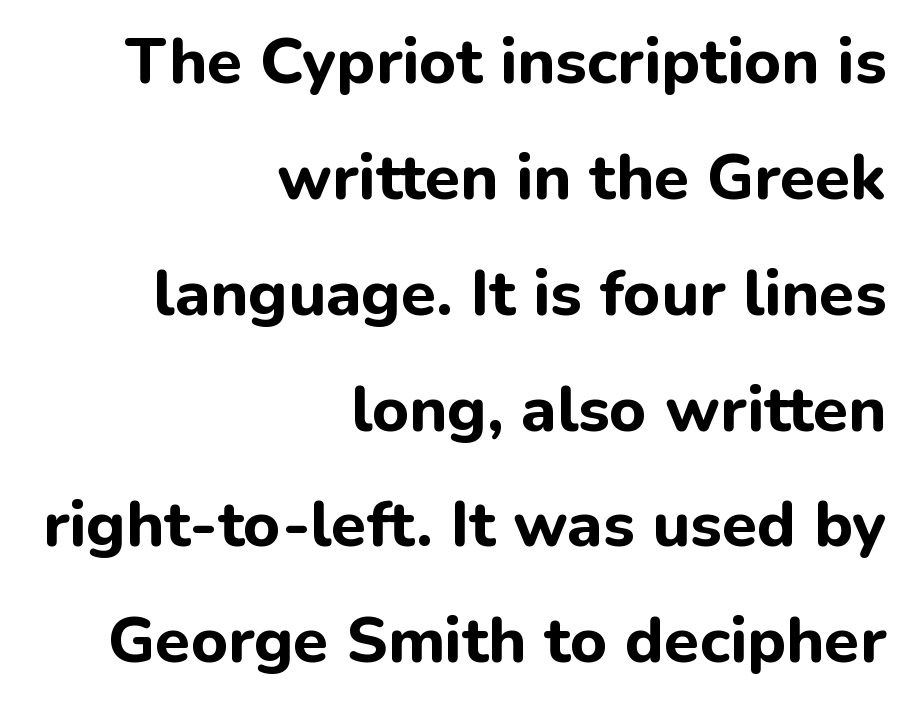
{"serif": "no", "italic": "no", "bold": "yes", "weight": "bold", "width": "normal", "stroke_contrast": "low", "x_height": "medium", "monospaced": "no", "underline": "no", "align": "right", "line_spacing_ratio": 1.81, "letter_spacing": "normal", "letter_spacing_em": 0.0, "glyph_px": 64}
